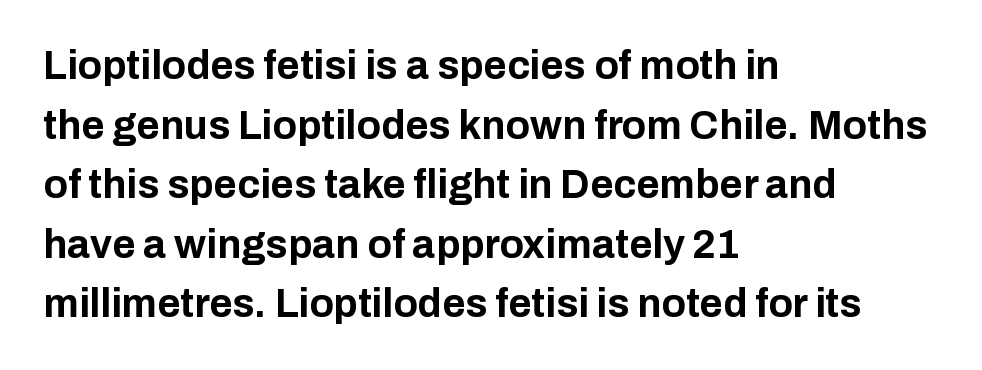
This sample uses a sans-serif face. Proportional: the letters do not fall into vertical columns. How would I describe the line gaps? Plain and ordinary. Rendered with straight, roman letterforms. Casual observation: everything's shoved over to the left.
